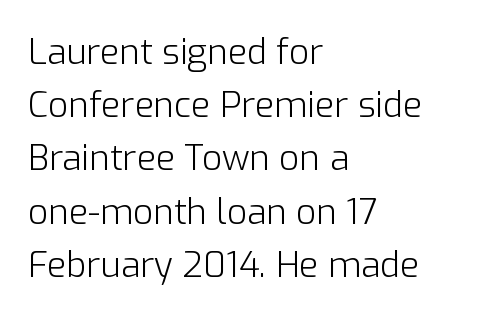
The image shows 35 px light sans-serif type, upright; set left-aligned, normal line spacing (1.52x), normal letter spacing, not underlined; low stroke contrast and a medium x-height.
